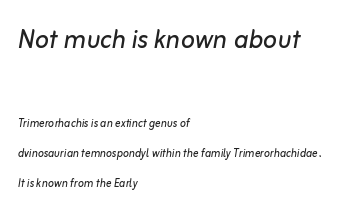
The image shows 33 px regular-weight type, italic (leaning right); set left-aligned, loose line spacing (2.12x), normal letter spacing, not underlined; the first (top) block is 2.36x larger; low stroke contrast and a medium x-height.
